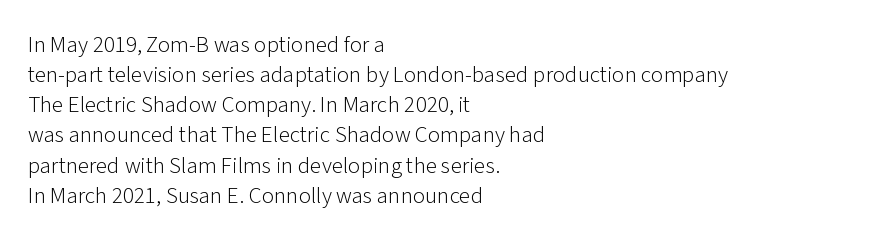
{"italic": "no", "bold": "no", "underline": "no", "align": "left", "line_spacing": "normal", "line_spacing_ratio": 1.31, "letter_spacing": "normal", "letter_spacing_em": 0.0, "glyph_px": 23}
